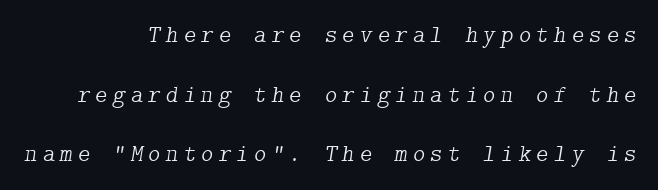
{"italic": "yes", "lean": "right", "slant_degrees": 9, "bold": "no", "underline": "no", "align": "right", "line_spacing": "loose", "line_spacing_ratio": 2.48, "letter_spacing": "wide", "letter_spacing_em": 0.21, "glyph_px": 24}
